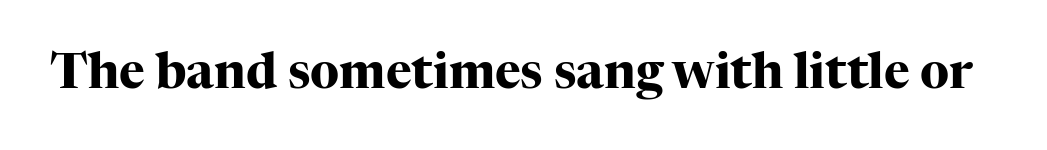
Q: Is the text bold? A: Yes.
Q: Is the text italic (slanted)? A: No, it is upright.
Q: Is the typeface a serif or a sans-serif typeface? A: Serif.
Q: Is the text underlined? A: No.
Q: Is the spacing between letters normal or unusually wide? A: Normal.
Q: Width (condensed, normal, or wide)? A: Normal.
Q: Stroke contrast? A: High.
Q: x-height? A: Medium.
Q: Monospaced? A: No.
